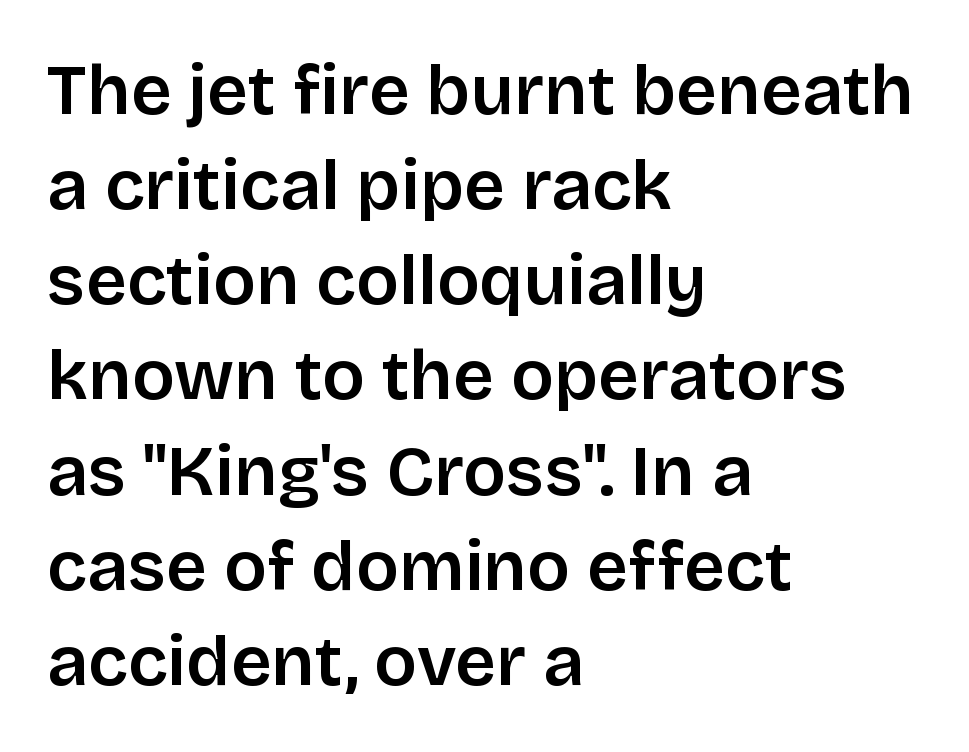
Here the designer chose a conventional face with non-uniform glyph widths. Bare-footed words on every line. Tracking here is standard; glyphs follow each other at the usual distance. Grotesque or geometric, the face here clearly has no serifs.
